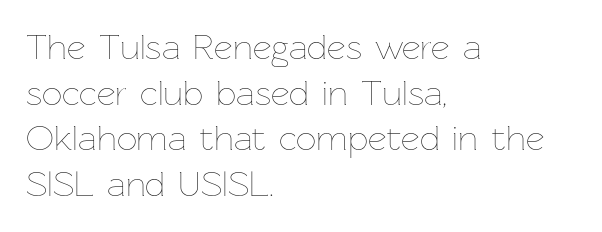
Glance below the letters and you will spot only blank space. No chunkiness to these letters — they're not bold. The paragraph has a hard left edge and a soft right edge. You could call the tracking neutral — neither tight nor loose. This sample keeps an unexceptional amount of space between lines.
